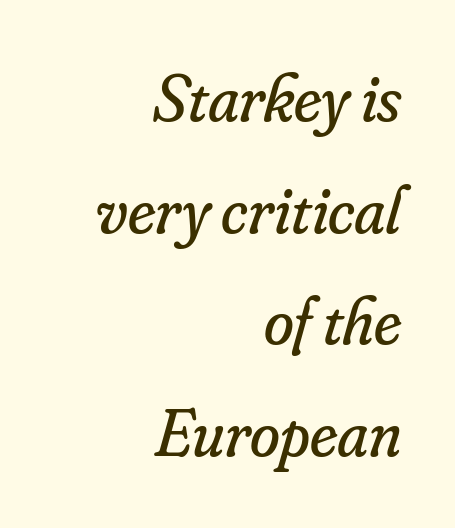
{"serif": "yes", "italic": "yes", "lean": "right", "slant_degrees": 16, "bold": "no", "weight": "regular", "width": "normal", "stroke_contrast": "low", "x_height": "small", "monospaced": "no", "underline": "no", "align": "right", "line_spacing": "normal", "line_spacing_ratio": 1.64, "letter_spacing": "normal", "letter_spacing_em": 0.0, "glyph_px": 68}
